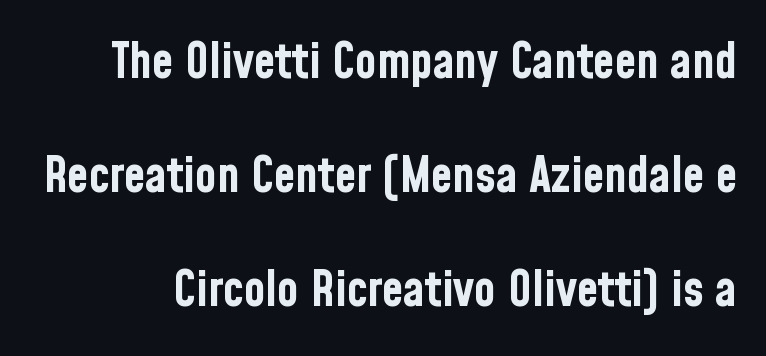
{"serif": "no", "italic": "no", "bold": "yes", "weight": "bold", "width": "condensed", "stroke_contrast": "low", "x_height": "medium", "monospaced": "no", "underline": "no", "line_spacing": "loose", "line_spacing_ratio": 2.33, "letter_spacing": "normal", "letter_spacing_em": 0.0, "glyph_px": 49}
